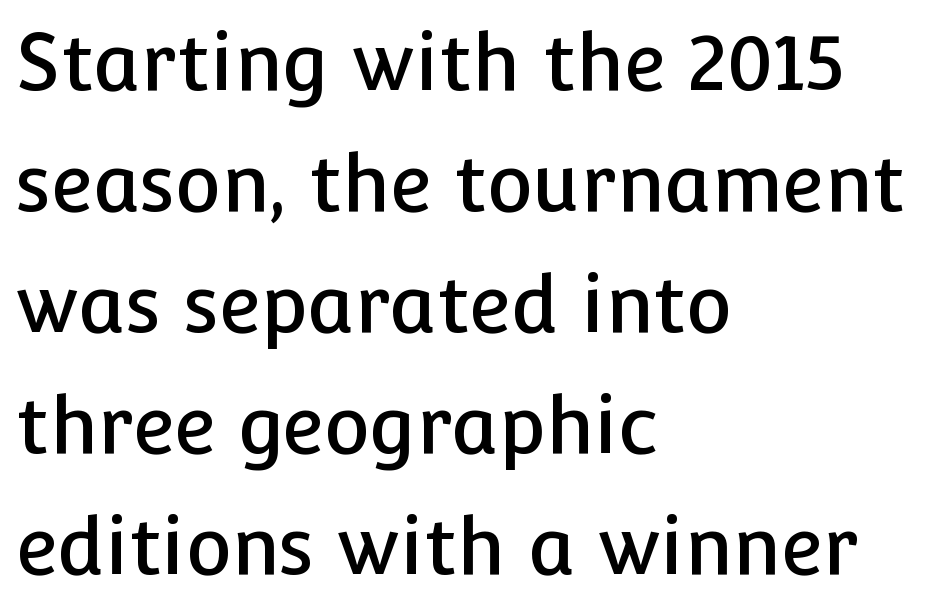
{"serif": "no", "italic": "no", "width": "normal", "stroke_contrast": "low", "x_height": "medium", "monospaced": "no", "underline": "no", "align": "left", "line_spacing": "normal", "line_spacing_ratio": 1.55, "letter_spacing": "normal", "letter_spacing_em": 0.0, "glyph_px": 78}
